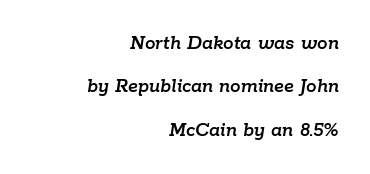
{"italic": "yes", "lean": "right", "slant_degrees": 9, "underline": "no", "align": "right", "line_spacing": "loose", "line_spacing_ratio": 2.06, "letter_spacing": "normal", "letter_spacing_em": 0.0, "glyph_px": 21}
